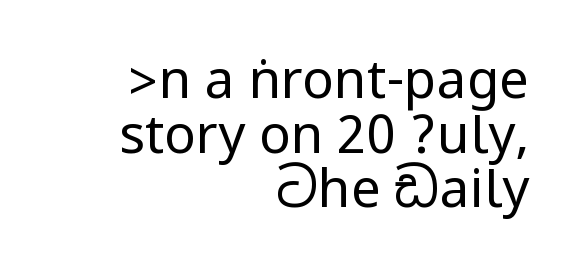
Lines of text with bare space underneath. This sample is right-justified, so line beginnings fall wherever the words allow. The font family rendered here belongs to the sans-serif group. This is roman type, the default non-slanted kind. The leading is snug, giving the passage a crowded texture.
